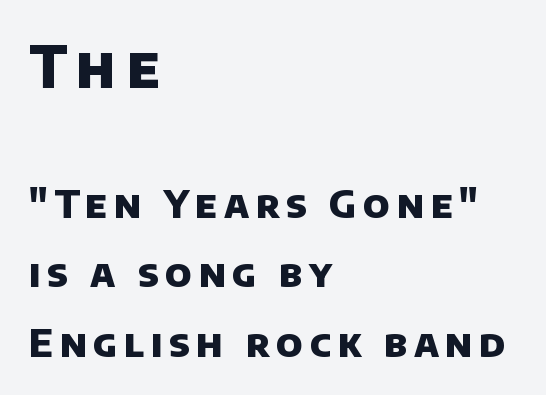
Plain, unruled lines of type. The lines are quadded left. To sum up the face: it is a sans, with no serifs. Typesetter's note: full bold, strokes at maximum text heaviness. Which chunk is bigger? The first one — the top block dwarfs the bottom. Each letter keeps its own natural width here, so spacing adapts to shape.
